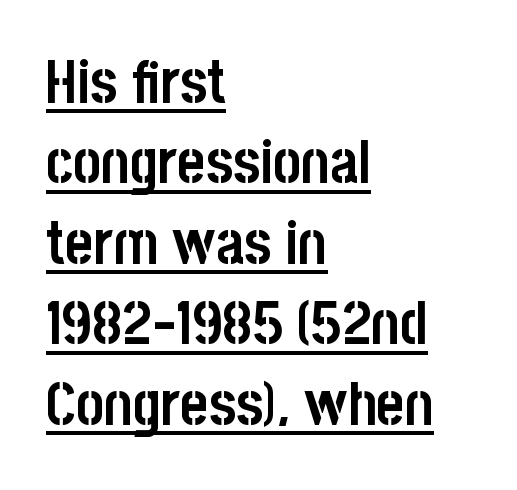
Horizontal bands of white between lines are of average thickness. The letters advance in unequal steps, a hallmark of proportional type. The rendered words wear a rule along their underside. Default kerning and tracking; the words read as compact shapes. A sans-serif font was chosen for this passage. The rag falls on the right side of this text block.
